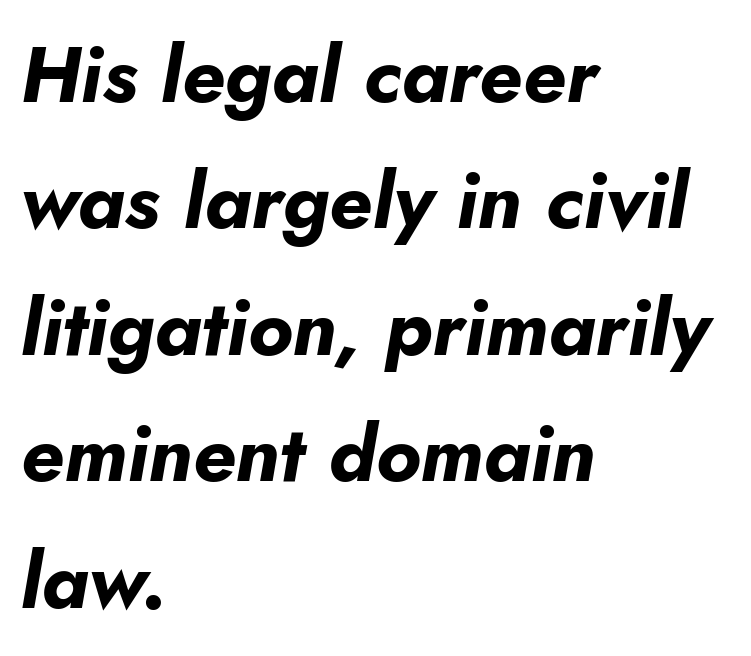
Q: Is the text bold? A: Yes.
Q: Is the text italic (slanted)? A: Yes, it leans right by about 10 degrees.
Q: Is the text underlined? A: No.
Q: How is the paragraph aligned? A: Left-aligned.
Q: Is the spacing between letters normal or unusually wide? A: Normal.
Q: Is the spacing between lines tight, normal or loose? A: Normal.
Q: Width (condensed, normal, or wide)? A: Normal.
Q: Stroke contrast? A: Low.
Q: x-height? A: Small.
Q: Monospaced? A: No.
